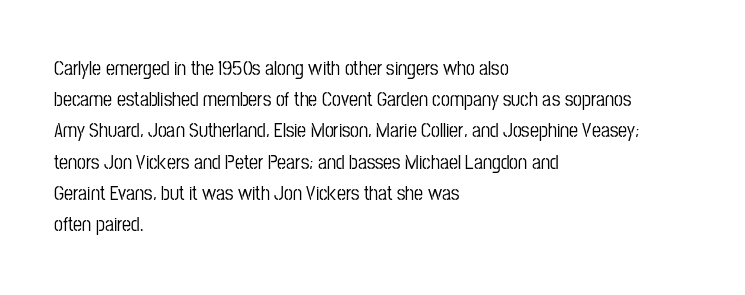
You could call the tracking neutral — neither tight nor loose. No italicization has been applied; the sample stays upright. Just letters on the line, the space beneath them empty. Compared with typical paragraphs, the rows here are spaced about the same.
